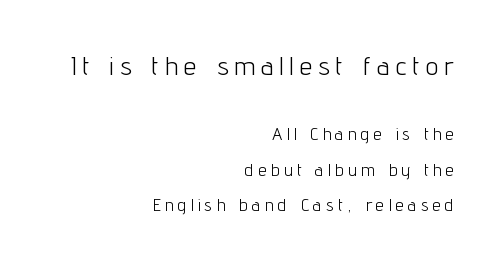
These two chunks differ in scale, with the top chunk taking the larger measure. Weight: not bold — regular or lighter. Words appear elongated and porous because spacing is wide. Airy leading. The rendering anchors every line to the right-hand side.
